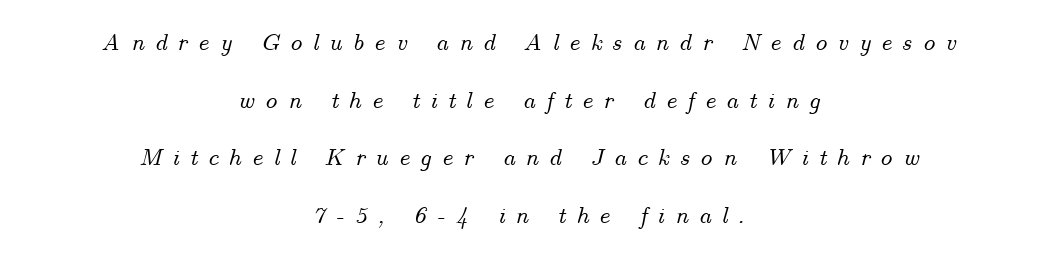
Students, observe: this is what heavily led, spacious text looks like. The type is letterspaced generously, with wide tracking. Line starts and ends both wander, symmetrically. You can tell it's italic because the verticals aren't actually vertical. No word sits above an underline.
